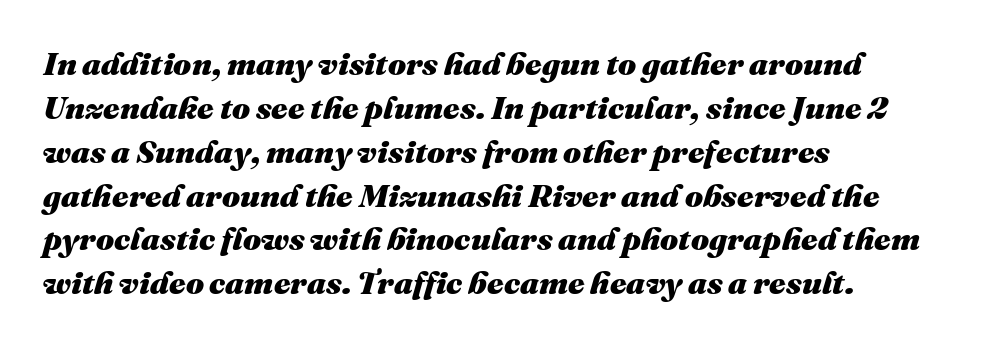
On the weight axis this lands at bold, roughly 700. Baseline-to-baseline distance is the conventional proportion of letter height. Inter-character spacing is left at the font's built-in metrics. Style check: oblique. Spacing verdict: proportional, widths tailored to each character. A classic flush-left, rag-right setting is used for this passage.
